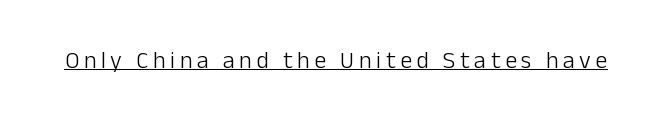
The image shows 24 px text type, upright; set underlined.
